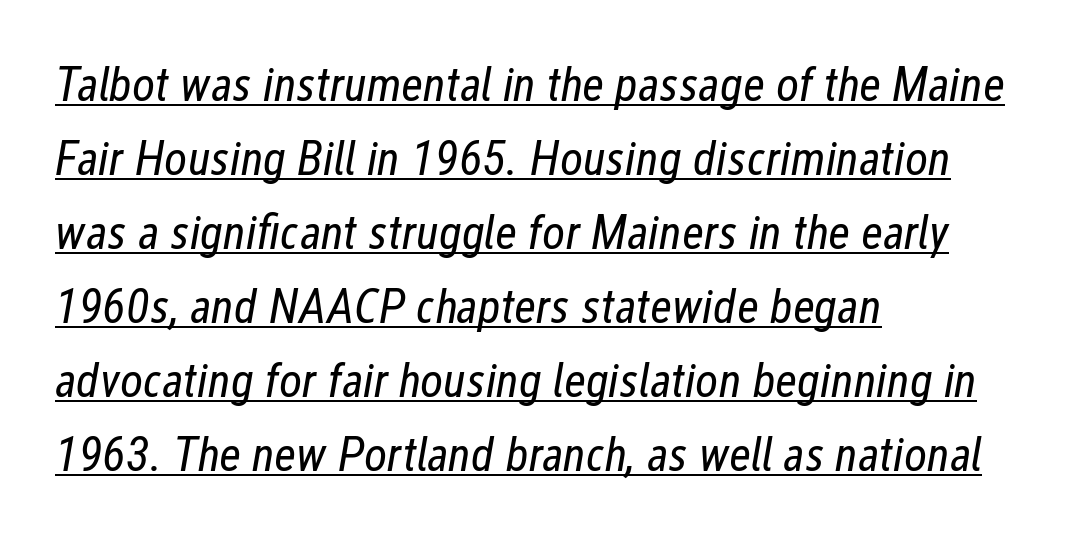
Q: Is the text bold? A: No.
Q: Is the text italic (slanted)? A: Yes, it leans right by about 12 degrees.
Q: Is the text underlined? A: Yes.
Q: How is the paragraph aligned? A: Left-aligned.
Q: Is the spacing between letters normal or unusually wide? A: Normal.
Q: Is the spacing between lines tight, normal or loose? A: Normal.
Q: Width (condensed, normal, or wide)? A: Condensed.
Q: Stroke contrast? A: Low.
Q: x-height? A: Medium.
Q: Monospaced? A: No.
